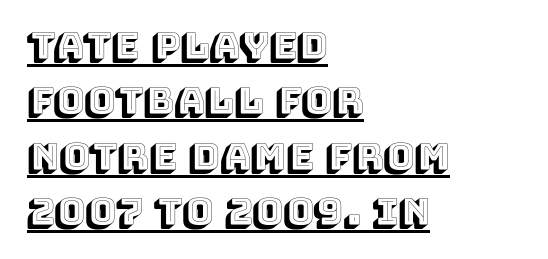
Spacing verdict: proportional, widths tailored to each character. These lines sit exactly where default settings would place them. A roman cut, with each character standing at attention. The words here are underlined. Tracking value appears to be zero — textbook default spacing.
